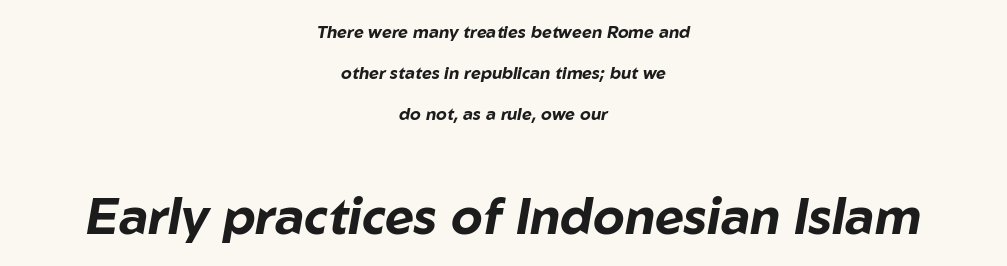
Q: Is the text bold? A: Yes.
Q: Is the text italic (slanted)? A: Yes, it leans right by about 10 degrees.
Q: Is the text underlined? A: No.
Q: How is the paragraph aligned? A: Centered.
Q: Is the spacing between letters normal or unusually wide? A: Normal.
Q: Is the spacing between lines tight, normal or loose? A: Loose.
Q: Which block of text is set in a larger size, the first (top) or the second (bottom)? A: The second (bottom) one.
Q: Width (condensed, normal, or wide)? A: Normal.
Q: Stroke contrast? A: Low.
Q: x-height? A: Medium.
Q: Monospaced? A: No.
